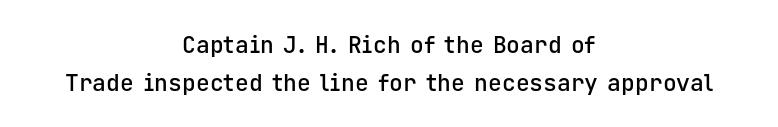
How heavy is the stroke? Medium-heavy — a semibold, shy of bold. The glyphs are unaccompanied by any horizontal stroke below them. The type is set solid horizontally, with unmodified tracking. Compared with a flush-left layout, this one balances lines on the center instead. Summary of vertical rhythm: regular, with standard interline spacing. Every stem runs plumb, perpendicular to the baseline.
